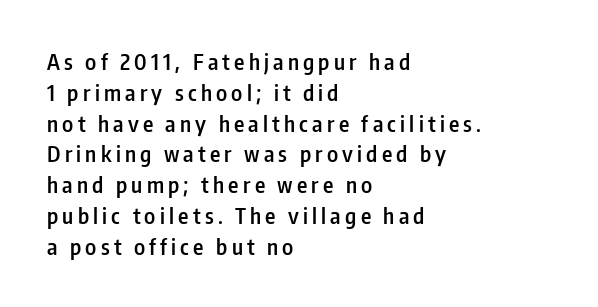
The image shows 22 px text type, upright; set left-aligned, normal line spacing (1.4x), not underlined.
